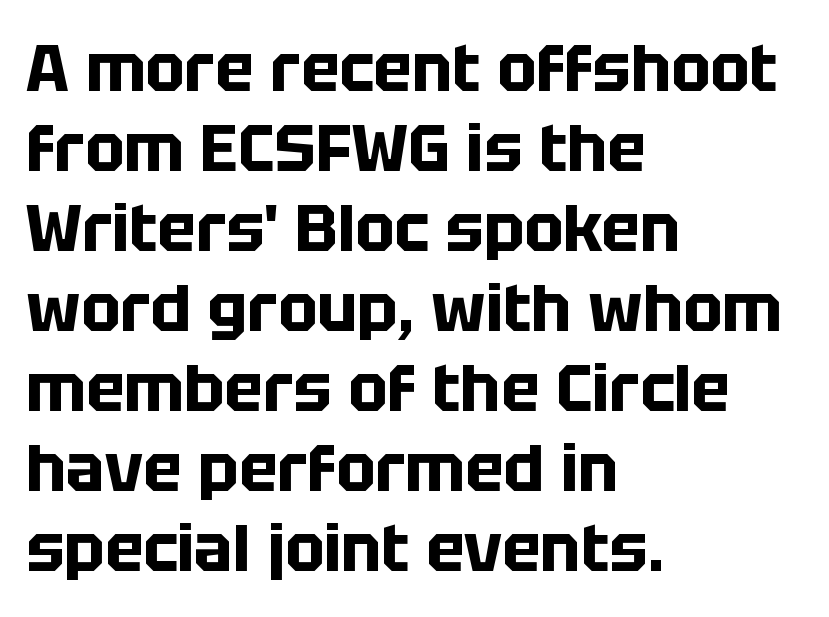
{"serif": "no", "italic": "no", "bold": "yes", "weight": "bold", "width": "normal", "stroke_contrast": "low", "x_height": "large", "monospaced": "no", "underline": "no", "align": "left", "line_spacing_ratio": 1.23, "letter_spacing": "normal", "letter_spacing_em": 0.0, "glyph_px": 65}
